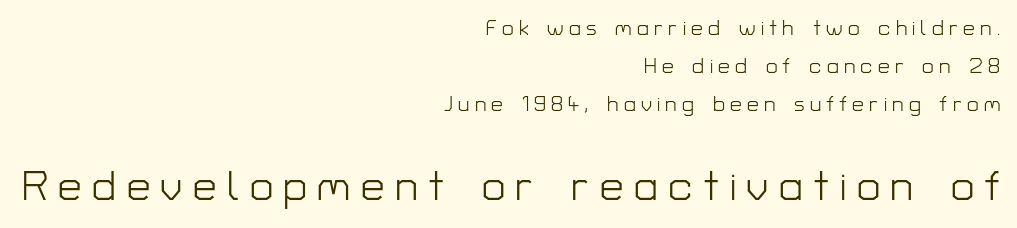
Rule under the text: the space is simply empty. Honestly, the letter spacing is so wide it's the main thing you notice. This layout puts the modest block above and the oversized block below. A typesetter would call this proportional, since set widths differ per character. If you drew a line through each stem, it would be perfectly vertical.
